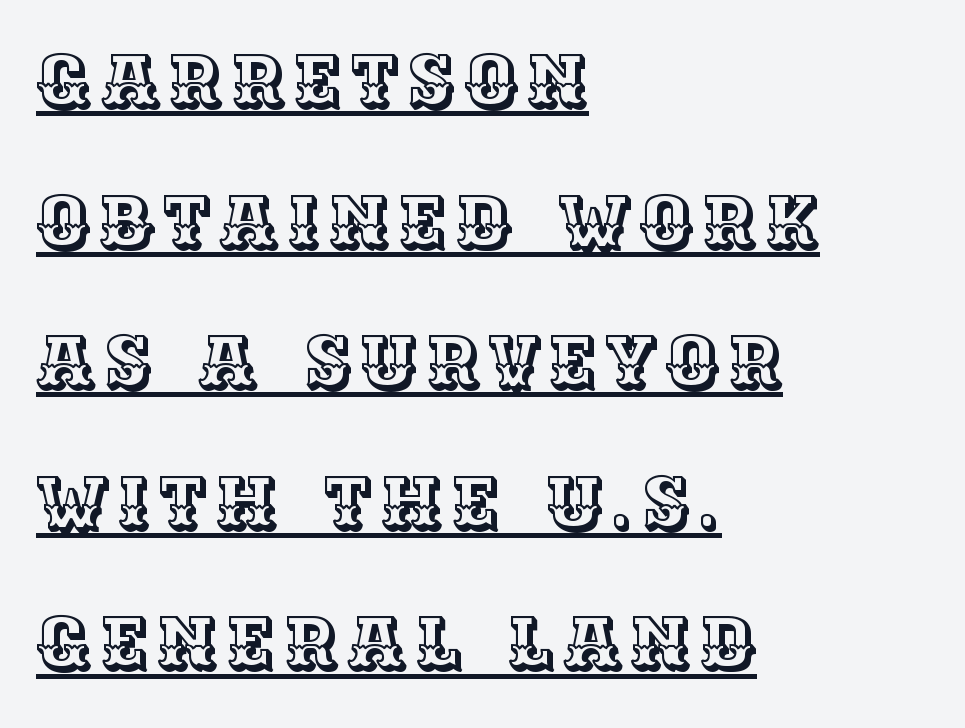
{"italic": "no", "width": "normal", "x_height": "large", "monospaced": "no", "underline": "yes", "align": "left", "line_spacing": "loose", "line_spacing_ratio": 1.9, "glyph_px": 74}
